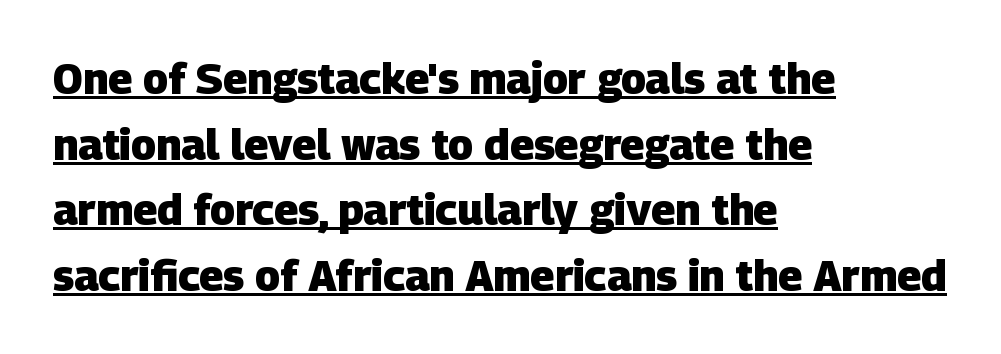
Like a heading marked for emphasis, these lines bear an underscore. A typesetter would call this leading conventional body-copy spacing. Here the designer chose a conventional face with non-uniform glyph widths. Font category for this specimen: sans-serif. The type is set solid horizontally, with unmodified tracking. If you drew a ruler down the left edge, every line would touch it.
